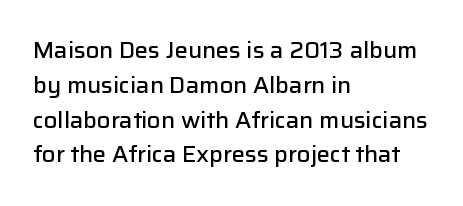
{"italic": "no", "bold": "semi", "underline": "no", "align": "left", "line_spacing": "normal", "line_spacing_ratio": 1.58, "letter_spacing": "normal", "letter_spacing_em": 0.0, "glyph_px": 22}
